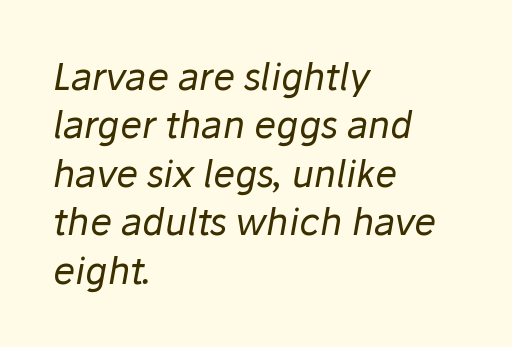
A typesetter would call this leading conventional body-copy spacing. The zone under the glyphs is completely vacant. Stems here are at most as thick as an everyday book face. Does the copy run flush right? No — it runs flush left. Looks like regular typesetting: each glyph gets only the width it needs. Every character sits at an angle, as italics do.
